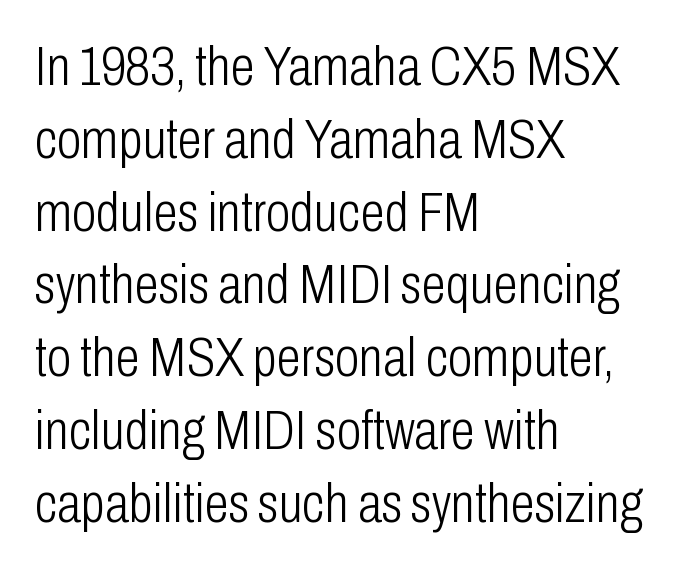
The image shows 56 px light, condensed sans-serif type, upright; set left-aligned, normal line spacing (1.3x), normal letter spacing, not underlined; low stroke contrast and a medium x-height.
